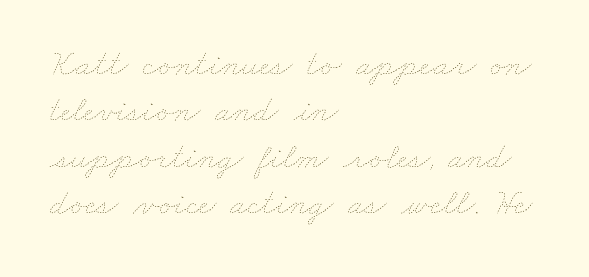
{"bold": "no", "weight": "thin", "width": "wide", "stroke_contrast": "low", "x_height": "small", "monospaced": "no", "underline": "no", "align": "left", "line_spacing": "normal", "line_spacing_ratio": 1.29, "letter_spacing": "normal", "letter_spacing_em": 0.0, "glyph_px": 36}
